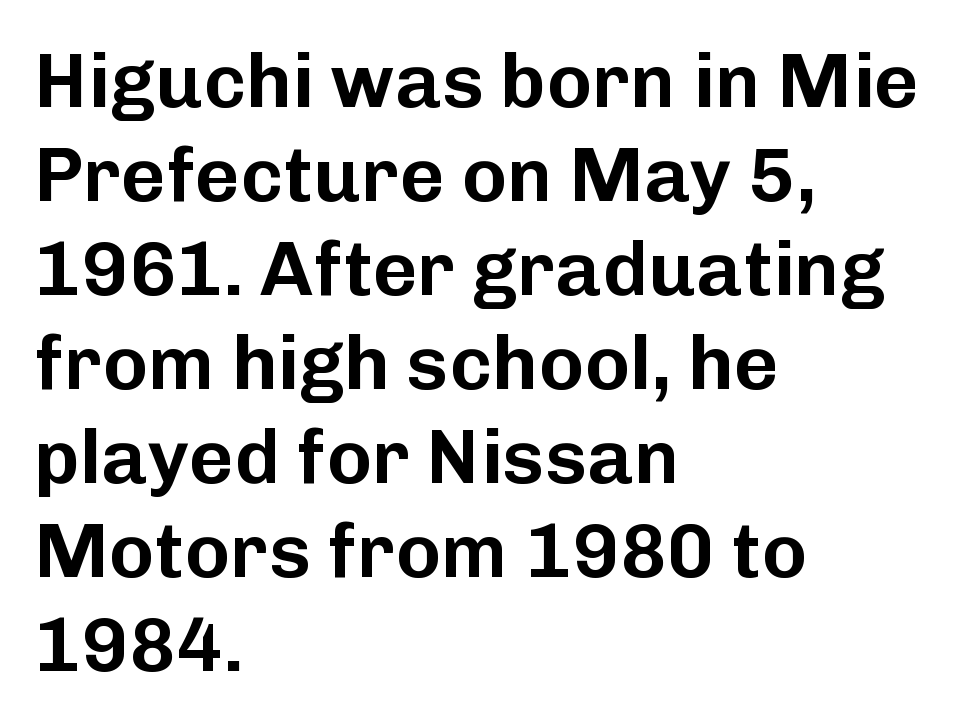
{"serif": "no", "italic": "no", "width": "normal", "stroke_contrast": "low", "x_height": "medium", "monospaced": "no", "underline": "no", "align": "left", "line_spacing_ratio": 1.22, "letter_spacing": "normal", "letter_spacing_em": 0.0, "glyph_px": 77}
